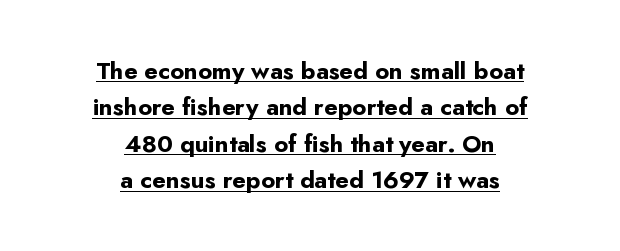
Q: Is the text bold? A: Yes.
Q: Is the text italic (slanted)? A: No, it is upright.
Q: Is the text underlined? A: Yes.
Q: How is the paragraph aligned? A: Centered.
Q: Is the spacing between letters normal or unusually wide? A: Normal.
Q: Is the spacing between lines tight, normal or loose? A: Normal.
